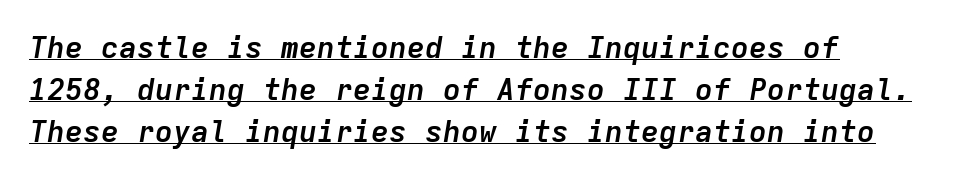
{"italic": "yes", "lean": "right", "slant_degrees": 9, "bold": "yes", "weight": "semibold", "width": "normal", "stroke_contrast": "low", "x_height": "medium", "monospaced": "yes", "underline": "yes", "align": "left", "line_spacing": "normal", "line_spacing_ratio": 1.4, "letter_spacing": "normal", "letter_spacing_em": 0.0, "glyph_px": 30}
